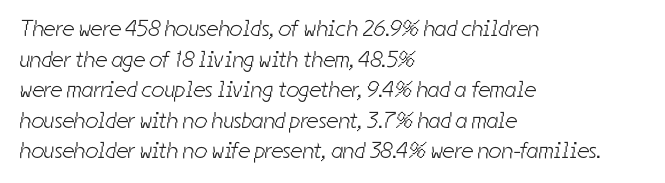
Q: Is the text bold? A: No.
Q: Is the text underlined? A: No.
Q: How is the paragraph aligned? A: Left-aligned.
Q: Is the spacing between letters normal or unusually wide? A: Normal.
Q: Is the spacing between lines tight, normal or loose? A: Normal.
